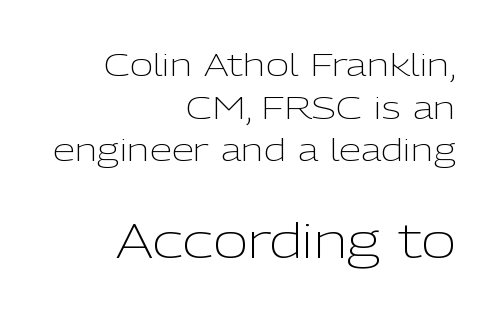
{"serif": "no", "italic": "no", "bold": "no", "weight": "light", "width": "normal", "stroke_contrast": "low", "x_height": "medium", "monospaced": "no", "underline": "no", "align": "right", "line_spacing": "normal", "line_spacing_ratio": 1.33, "letter_spacing": "normal", "letter_spacing_em": 0.0, "larger_block": "second", "size_ratio": 1.5, "glyph_px": 48}
